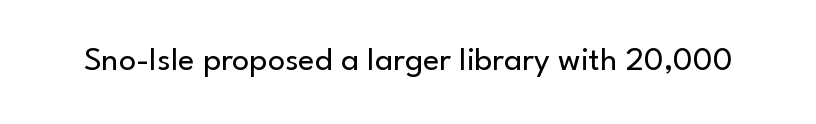
The image shows 34 px regular-weight sans-serif type, upright; set normal letter spacing, not underlined; low stroke contrast and a small x-height.
